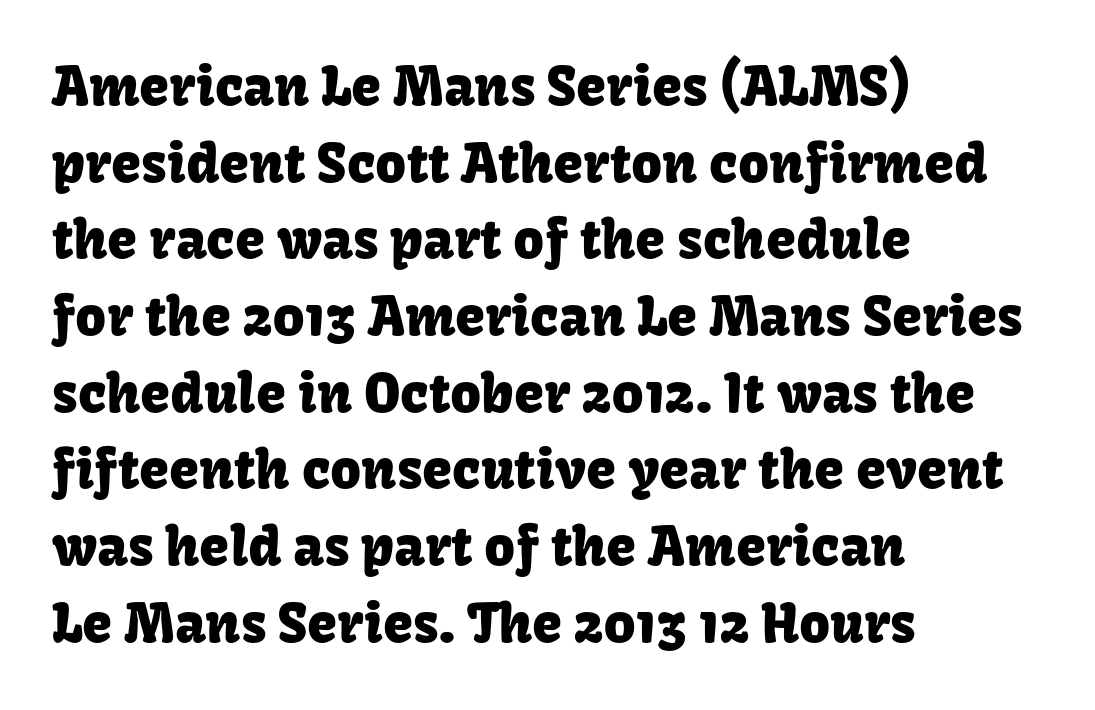
The image shows 54 px sans-serif type, upright; set left-aligned, normal line spacing (1.42x), normal letter spacing, not underlined; low stroke contrast and a medium x-height.
